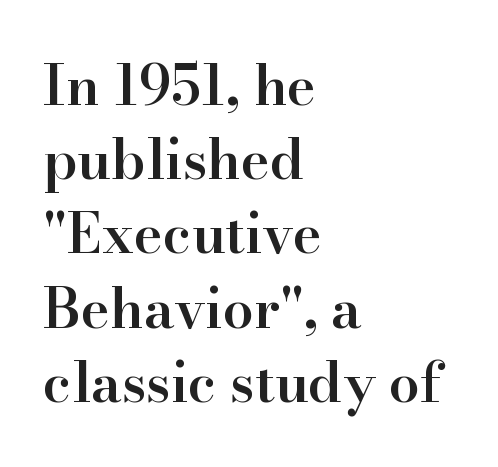
Q: Is the text bold? A: Semi-bold.
Q: Is the text italic (slanted)? A: No, it is upright.
Q: Is the typeface a serif or a sans-serif typeface? A: Serif.
Q: Is the text underlined? A: No.
Q: How is the paragraph aligned? A: Left-aligned.
Q: Is the spacing between letters normal or unusually wide? A: Normal.
Q: Is the spacing between lines tight, normal or loose? A: Normal.
Q: Width (condensed, normal, or wide)? A: Normal.
Q: Stroke contrast? A: High.
Q: x-height? A: Small.
Q: Monospaced? A: No.
